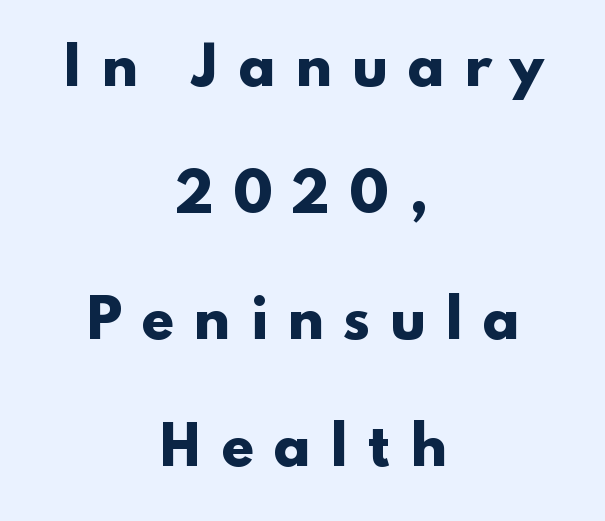
Q: Is the text bold? A: Yes.
Q: Is the text italic (slanted)? A: No, it is upright.
Q: Is the typeface a serif or a sans-serif typeface? A: Sans-serif.
Q: Is the text underlined? A: No.
Q: How is the paragraph aligned? A: Centered.
Q: Is the spacing between letters normal or unusually wide? A: Unusually wide.
Q: Is the spacing between lines tight, normal or loose? A: Loose.
Q: Width (condensed, normal, or wide)? A: Wide.
Q: Stroke contrast? A: Low.
Q: x-height? A: Small.
Q: Monospaced? A: No.
